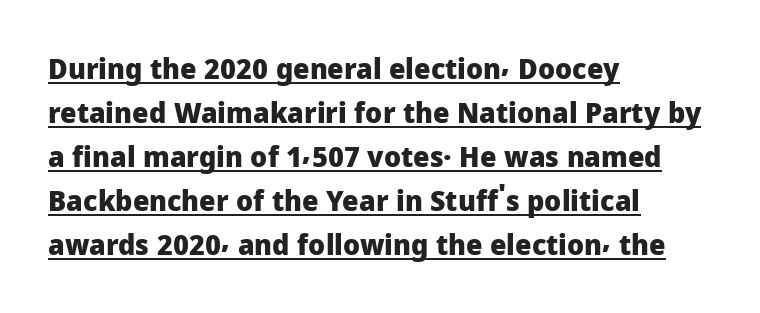
{"serif": "no", "italic": "no", "bold": "yes", "weight": "heavy", "width": "normal", "stroke_contrast": "low", "x_height": "medium", "monospaced": "no", "underline": "yes", "align": "left", "line_spacing": "normal", "line_spacing_ratio": 1.52, "letter_spacing": "normal", "letter_spacing_em": 0.0, "glyph_px": 29}
